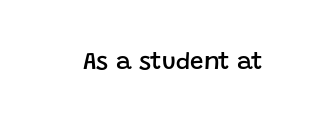
{"italic": "no", "bold": "semi", "underline": "no", "letter_spacing": "normal", "letter_spacing_em": 0.0, "glyph_px": 24}
